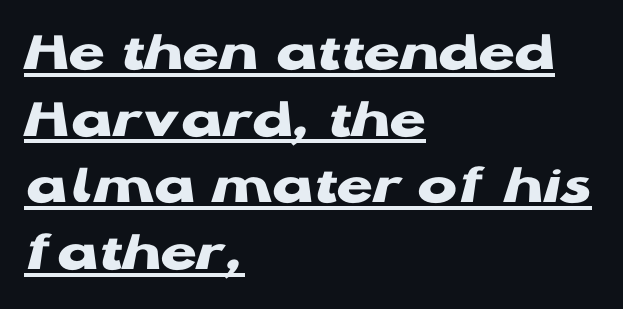
The image shows 59 px heavy, wide sans-serif type, upright; set left-aligned, tight line spacing (1.13x), normal letter spacing, underlined; low stroke contrast and a medium x-height.
